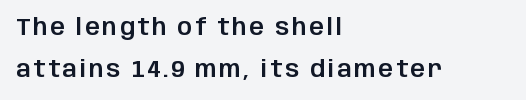
Characters remain perfectly vertical along every line. This sample is left-justified, so line endings fall wherever the words run out. The glyphs are unaccompanied by any horizontal stroke below them.
